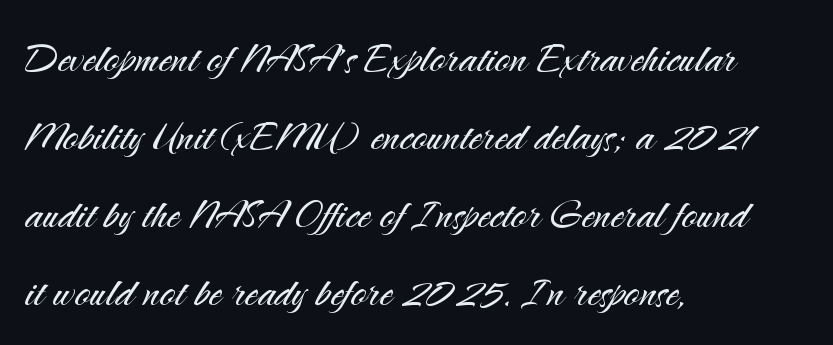
Anything drawn beneath the words? Only blank space. The face used here is proportionally spaced, like ordinary book or web type. Does extra space separate the letters? No, they use regular spacing. Unbolded letterforms with no extra heft. Layout note: lines flush left.
